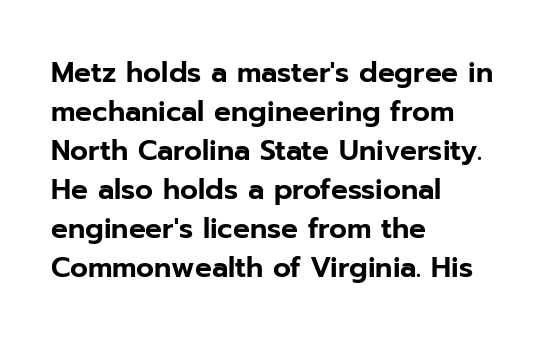
{"serif": "no", "italic": "no", "width": "normal", "stroke_contrast": "low", "x_height": "medium", "monospaced": "no", "underline": "no", "align": "left", "line_spacing": "normal", "line_spacing_ratio": 1.39, "letter_spacing": "normal", "letter_spacing_em": 0.0, "glyph_px": 28}
